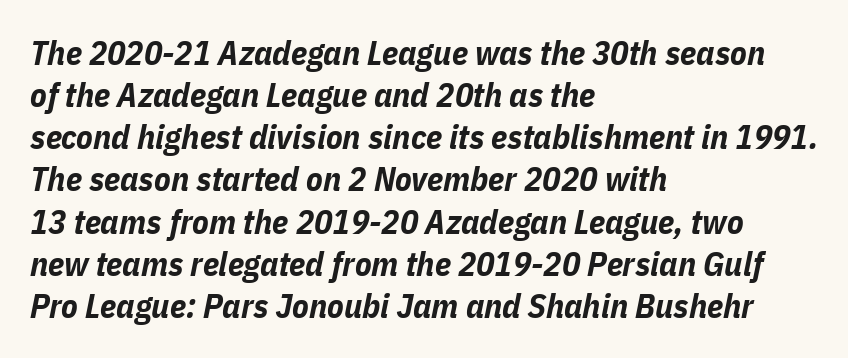
If you drew a ruler down the left edge, every line would touch it. Descenders hang freely into open space. Words appear dense and cohesive because spacing is normal. What weight is shown? A full bold with thick strokes. Emphasis-style slanted type is in use.
